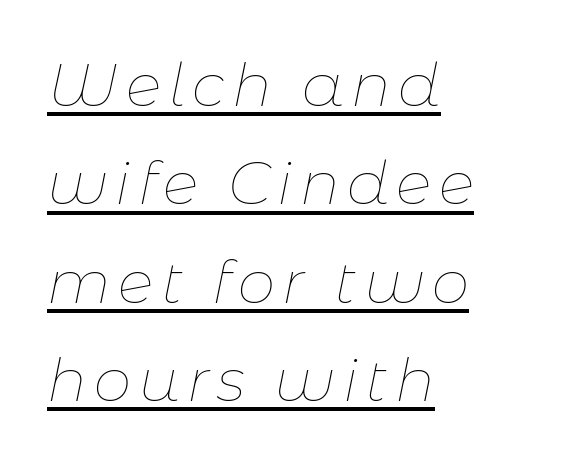
The rows are spaced the way most documents space them. Line starts are locked; line ends wander. Emphasis-style slanted type is in use. This rendering features underlined lettering. The cut favours lightness, reaching ordinary text weight at its darkest. Proportional: the letters do not fall into vertical columns.
